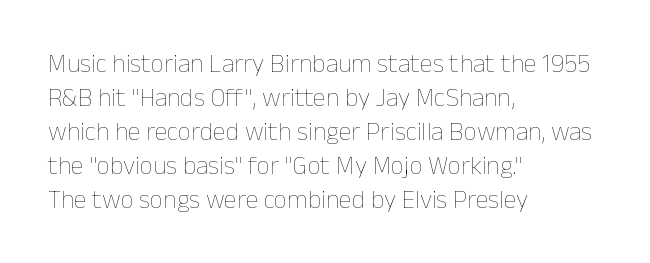
The image shows 26 px text type, upright; set left-aligned, normal line spacing (1.31x), normal letter spacing, not underlined.
